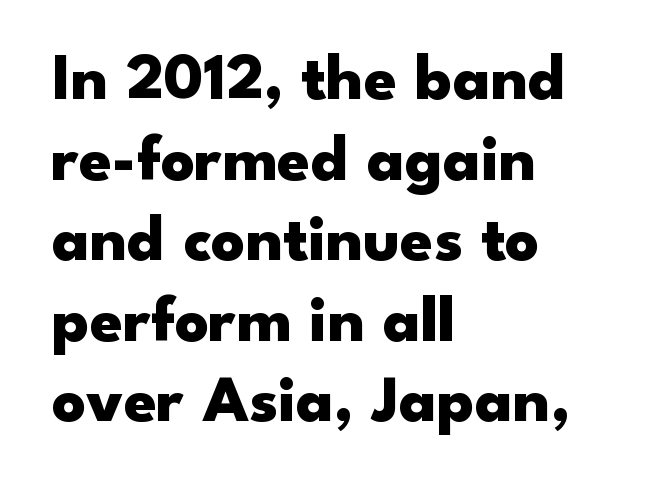
{"serif": "no", "italic": "no", "bold": "yes", "weight": "heavy", "width": "wide", "stroke_contrast": "low", "x_height": "small", "monospaced": "no", "underline": "no", "align": "left", "line_spacing_ratio": 1.22, "letter_spacing": "normal", "letter_spacing_em": 0.0, "glyph_px": 66}
